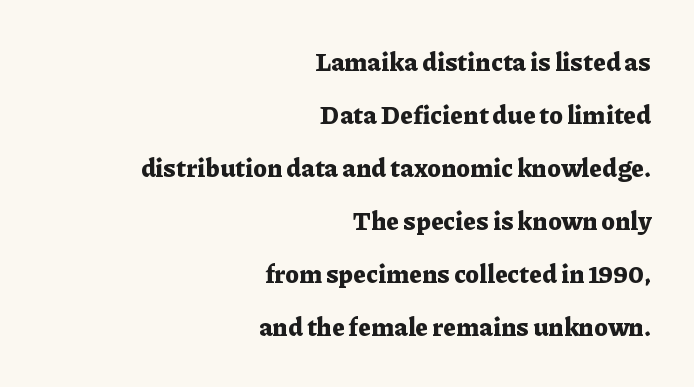
The image shows 25 px bold type, upright; set right-aligned, loose line spacing (2.12x), normal letter spacing, not underlined.
